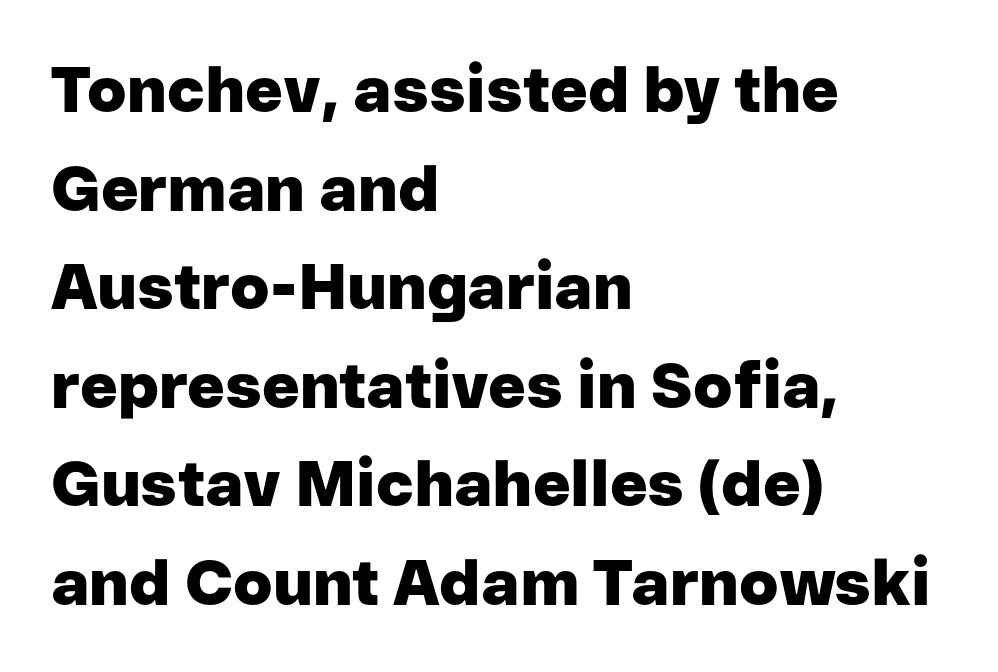
The image shows 64 px heavy sans-serif type, upright; set left-aligned, normal line spacing (1.54x), normal letter spacing, not underlined; low stroke contrast and a medium x-height.
